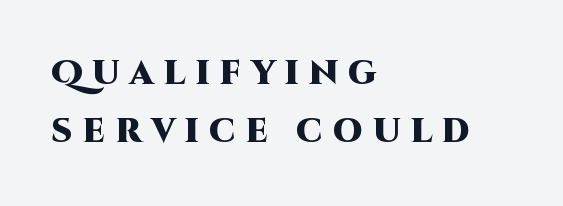
The tracking jumps out immediately: characters are airy and widely separated. Posture: upright roman. Quick note: underline off. Its strokes are broad and dark, the hallmark of bold type. Each line starts at the same left margin while the right side varies.
